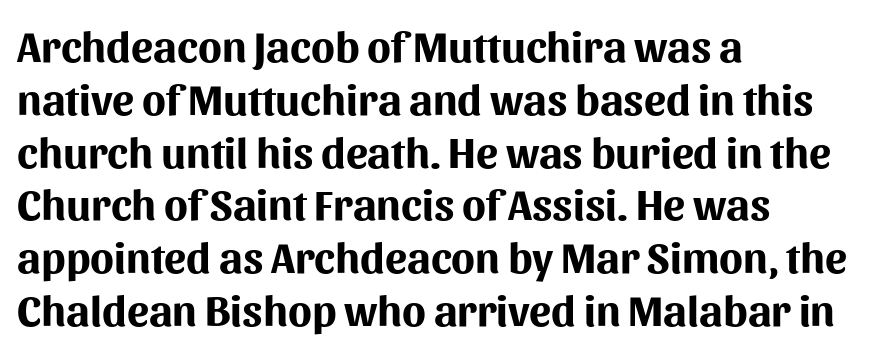
The image shows 44 px bold sans-serif type, upright; set left-aligned, line spacing 1.2x, normal letter spacing, not underlined; medium stroke contrast and a medium x-height.
